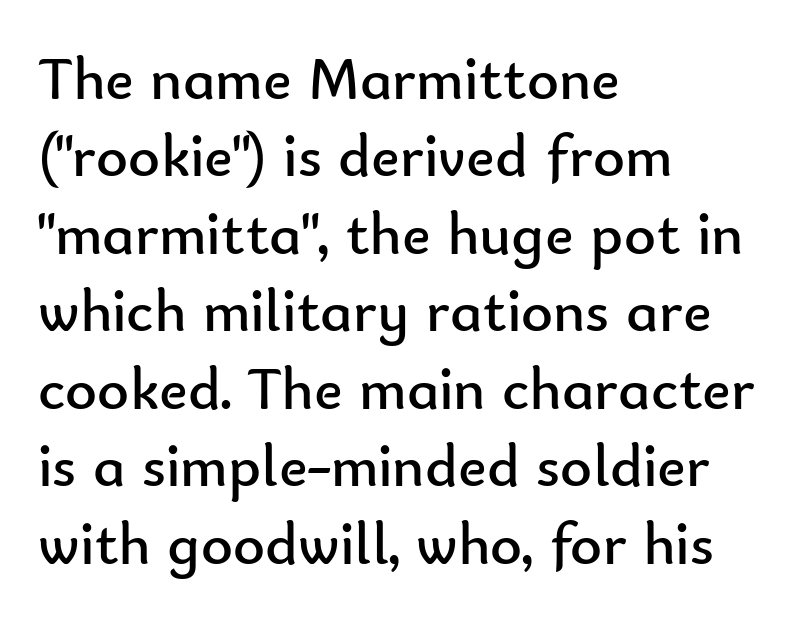
The typeface chosen for these lines omits serifs. Is the letter spacing exaggerated? No — it looks like the ordinary default. The typography opts for an upright posture over an oblique one. The rendering uses natural spacing where letterforms have individual widths. Where is the straight margin? On the left. The specimen omits any rule beneath the text block's lines.
